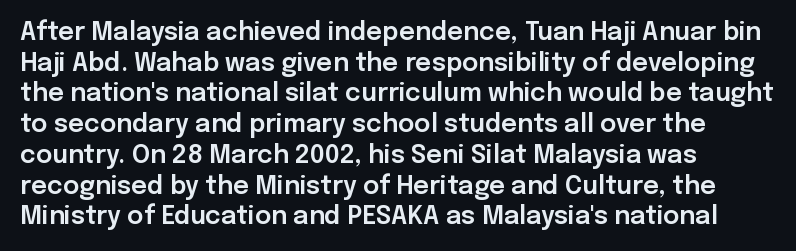
Which margin do the lines hug? The left one — the right edge is uneven. Bare-footed words on every line. Here the glyphs are tracked normally, forming tight word shapes. Does the lettering tilt? It doesn't — this is upright.
